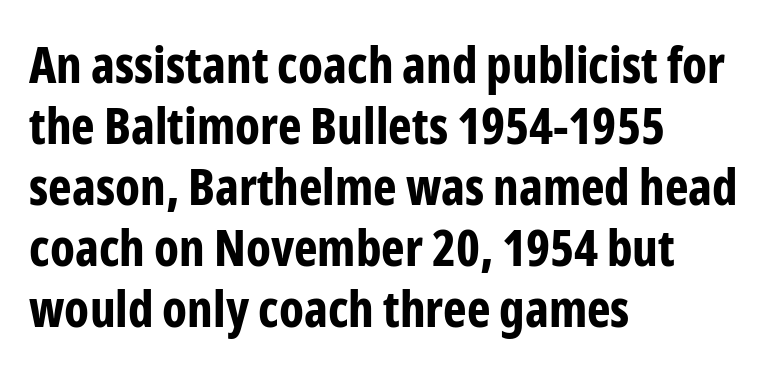
{"serif": "no", "italic": "no", "bold": "yes", "weight": "bold", "width": "condensed", "stroke_contrast": "low", "x_height": "medium", "monospaced": "no", "underline": "no", "align": "left", "line_spacing_ratio": 1.22, "letter_spacing": "normal", "letter_spacing_em": 0.0, "glyph_px": 50}
